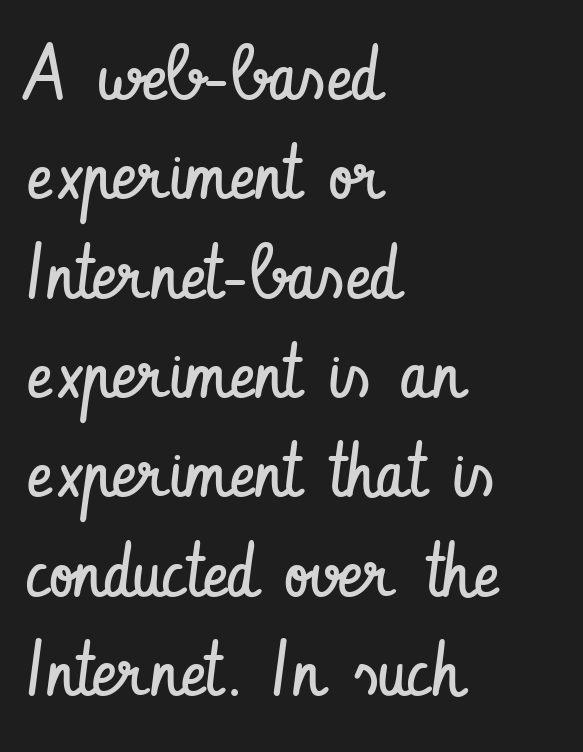
Q: Is the text bold? A: No.
Q: Is the text italic (slanted)? A: No, it is upright.
Q: Is the typeface a serif or a sans-serif typeface? A: Sans-serif.
Q: Is the text underlined? A: No.
Q: How is the paragraph aligned? A: Left-aligned.
Q: Is the spacing between letters normal or unusually wide? A: Normal.
Q: Is the spacing between lines tight, normal or loose? A: Normal.
Q: Width (condensed, normal, or wide)? A: Condensed.
Q: Stroke contrast? A: Low.
Q: x-height? A: Small.
Q: Monospaced? A: No.
